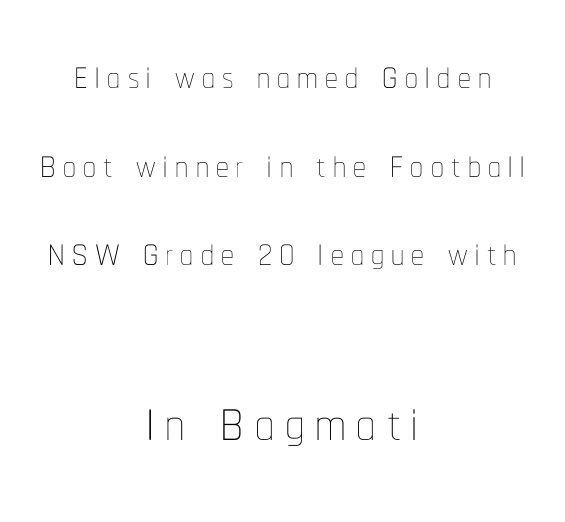
The image shows 76 px thin, condensed type, upright; set centered, line spacing 1.74x, not underlined; the second (bottom) block is 1.49x larger; low stroke contrast and a medium x-height.
